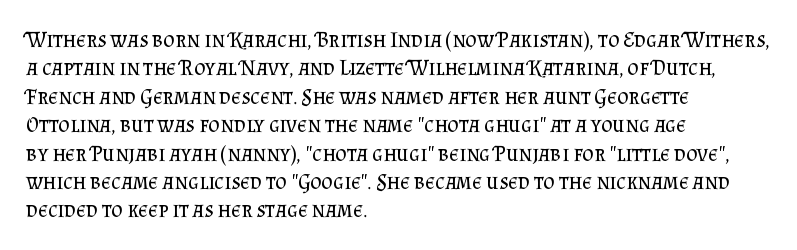
Q: Is the text bold? A: No.
Q: Is the text italic (slanted)? A: No, it is upright.
Q: Is the text underlined? A: No.
Q: How is the paragraph aligned? A: Left-aligned.
Q: Is the spacing between letters normal or unusually wide? A: Normal.
Q: Is the spacing between lines tight, normal or loose? A: Normal.
